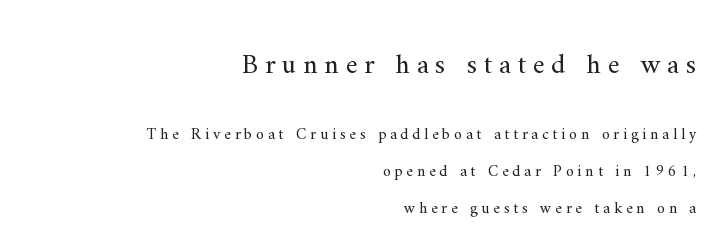
Q: Is the text bold? A: No.
Q: Is the text italic (slanted)? A: No, it is upright.
Q: Is the typeface a serif or a sans-serif typeface? A: Serif.
Q: Is the text underlined? A: No.
Q: How is the paragraph aligned? A: Right-aligned.
Q: Is the spacing between letters normal or unusually wide? A: Unusually wide.
Q: Is the spacing between lines tight, normal or loose? A: Loose.
Q: Which block of text is set in a larger size, the first (top) or the second (bottom)? A: The first (top) one.
Q: Width (condensed, normal, or wide)? A: Normal.
Q: Stroke contrast? A: Medium.
Q: x-height? A: Small.
Q: Monospaced? A: No.
